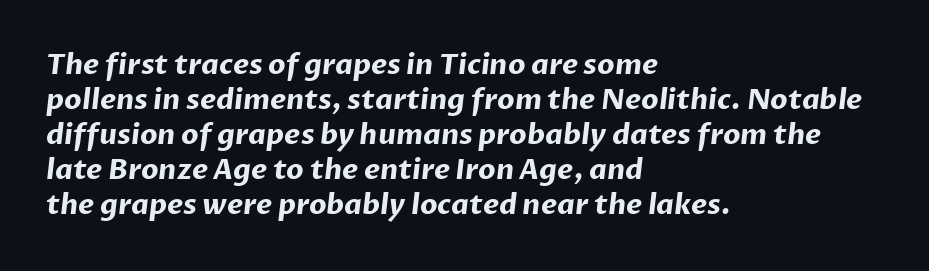
The image shows 28 px bold sans-serif type; set left-aligned, normal line spacing (1.25x), normal letter spacing, not underlined; low stroke contrast and a medium x-height.
